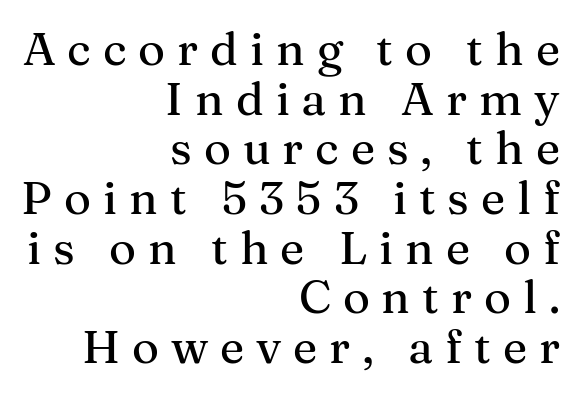
Q: Is the text italic (slanted)? A: No, it is upright.
Q: Is the typeface a serif or a sans-serif typeface? A: Serif.
Q: Is the text underlined? A: No.
Q: How is the paragraph aligned? A: Right-aligned.
Q: Is the spacing between letters normal or unusually wide? A: Unusually wide.
Q: Is the spacing between lines tight, normal or loose? A: Tight.
Q: Width (condensed, normal, or wide)? A: Normal.
Q: Stroke contrast? A: Medium.
Q: x-height? A: Medium.
Q: Monospaced? A: No.
